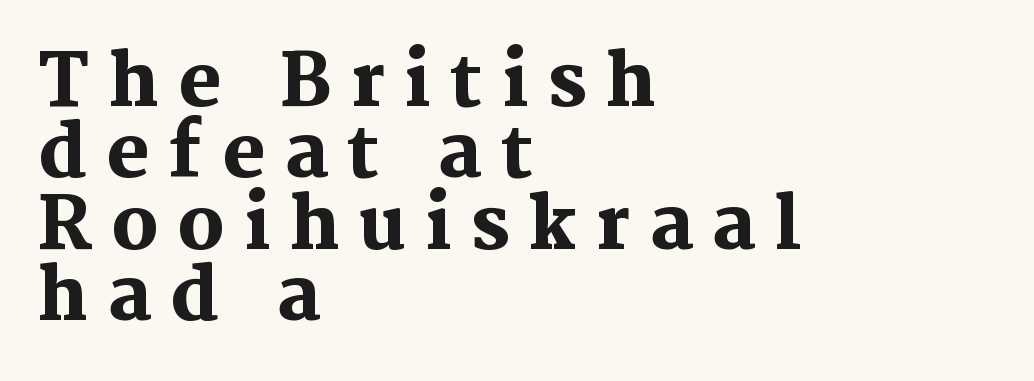
The image shows 72 px heavy serif type, upright; set left-aligned, tight line spacing (0.99x), unusually wide letter spacing (+0.27 em), not underlined; medium stroke contrast and a medium x-height.
